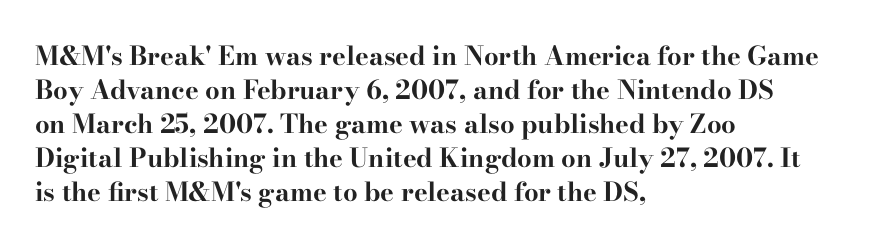
{"italic": "no", "bold": "yes", "underline": "no", "align": "left", "line_spacing": "normal", "line_spacing_ratio": 1.31, "letter_spacing": "normal", "letter_spacing_em": 0.0, "glyph_px": 26}
